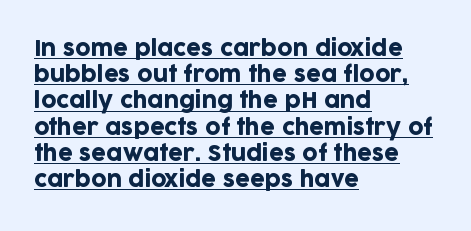
Q: Is the text italic (slanted)? A: No, it is upright.
Q: Is the text underlined? A: Yes.
Q: How is the paragraph aligned? A: Left-aligned.
Q: Is the spacing between letters normal or unusually wide? A: Normal.
Q: Is the spacing between lines tight, normal or loose? A: Normal.
